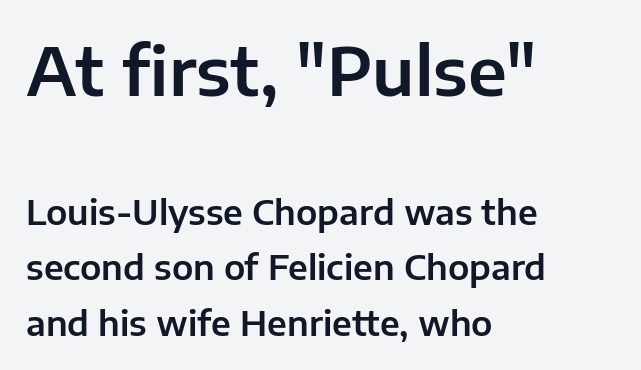
{"serif": "no", "italic": "no", "width": "normal", "stroke_contrast": "low", "x_height": "medium", "monospaced": "no", "underline": "no", "align": "left", "line_spacing": "normal", "line_spacing_ratio": 1.63, "letter_spacing": "normal", "letter_spacing_em": 0.0, "larger_block": "first", "size_ratio": 1.97, "glyph_px": 67}
